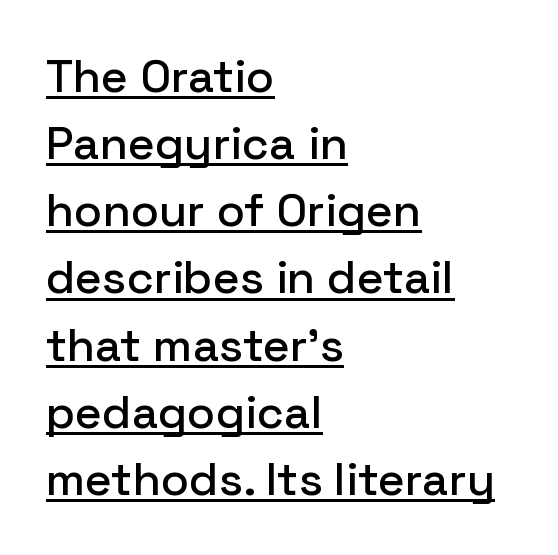
Words appear dense and cohesive because spacing is normal. Quick note: not italic, upright. A typesetter would call this proportional, since set widths differ per character. Each line of the rendering has a horizontal stroke beneath the glyphs. What kind of face is this? One without serifs — a sans.
